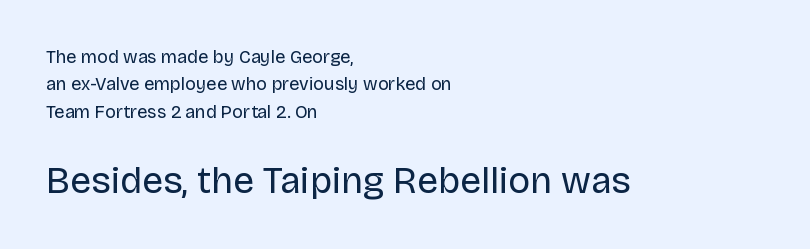
{"serif": "no", "italic": "no", "bold": "no", "weight": "regular", "width": "normal", "stroke_contrast": "low", "x_height": "large", "monospaced": "no", "underline": "no", "align": "left", "line_spacing": "normal", "line_spacing_ratio": 1.52, "letter_spacing": "normal", "letter_spacing_em": 0.0, "larger_block": "second", "size_ratio": 2.06, "glyph_px": 37}
